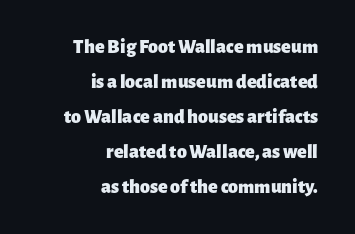
{"italic": "no", "bold": "yes", "underline": "no", "align": "right", "line_spacing_ratio": 1.75, "letter_spacing": "normal", "letter_spacing_em": 0.0, "glyph_px": 20}
